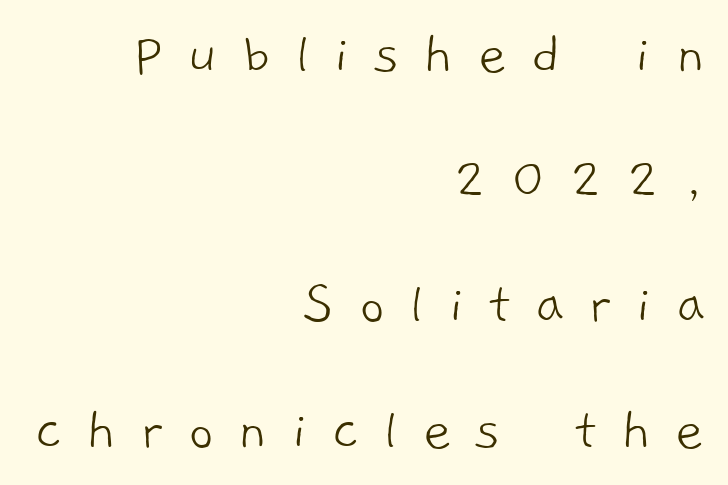
{"serif": "no", "bold": "no", "weight": "light", "width": "normal", "stroke_contrast": "low", "x_height": "medium", "monospaced": "no", "underline": "no", "align": "right", "line_spacing": "loose", "line_spacing_ratio": 2.02, "letter_spacing": "wide", "letter_spacing_em": 0.39, "glyph_px": 62}
